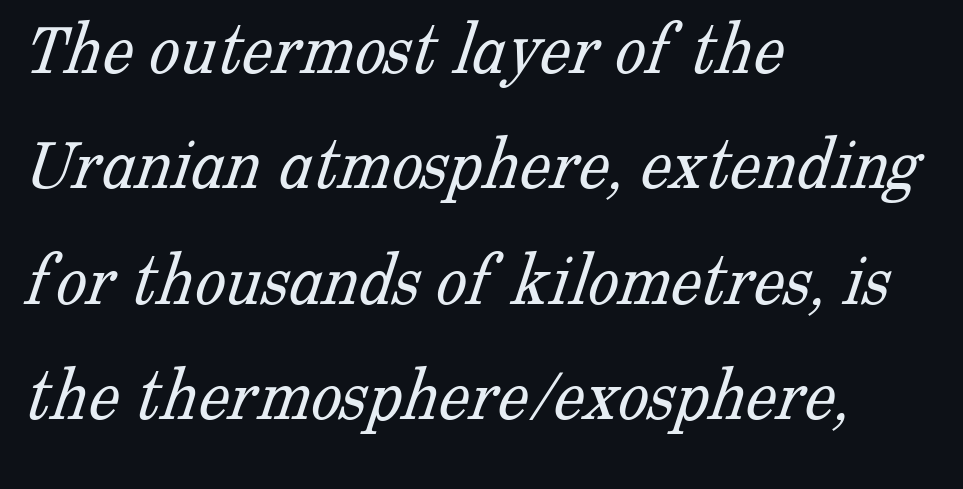
Stems here are at most as thick as an everyday book face. Each new line begins a customary step beneath the previous one. Only glyphs here, with clear space below each row. Honestly, the letter spacing is just normal — you wouldn't notice it. Is this a sans? No — the strokes have serifs. Looks like regular typesetting: each glyph gets only the width it needs.
